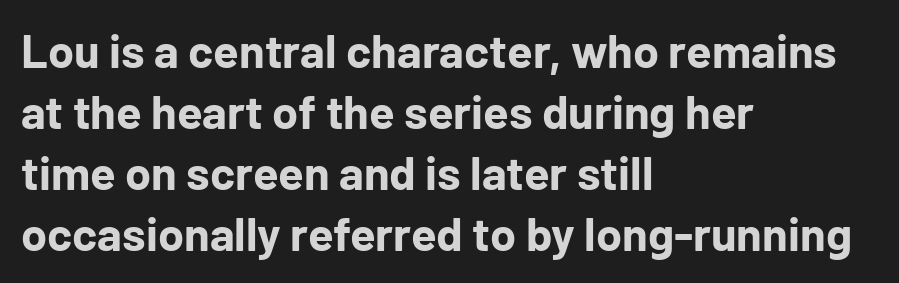
{"serif": "no", "italic": "no", "bold": "yes", "weight": "bold", "width": "normal", "stroke_contrast": "low", "x_height": "medium", "monospaced": "no", "underline": "no", "align": "left", "line_spacing": "normal", "line_spacing_ratio": 1.3, "letter_spacing": "normal", "letter_spacing_em": 0.0, "glyph_px": 47}
